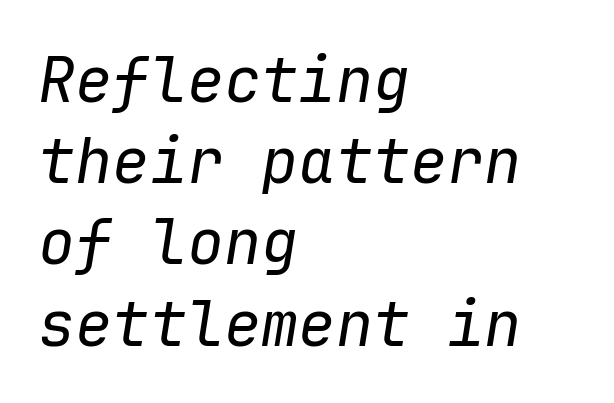
Q: Is the text bold? A: No.
Q: Is the text italic (slanted)? A: Yes, it leans right by about 9 degrees.
Q: Is the text underlined? A: No.
Q: How is the paragraph aligned? A: Left-aligned.
Q: Is the spacing between letters normal or unusually wide? A: Normal.
Q: Is the spacing between lines tight, normal or loose? A: Normal.
Q: Width (condensed, normal, or wide)? A: Normal.
Q: Stroke contrast? A: Low.
Q: x-height? A: Medium.
Q: Monospaced? A: Yes.
